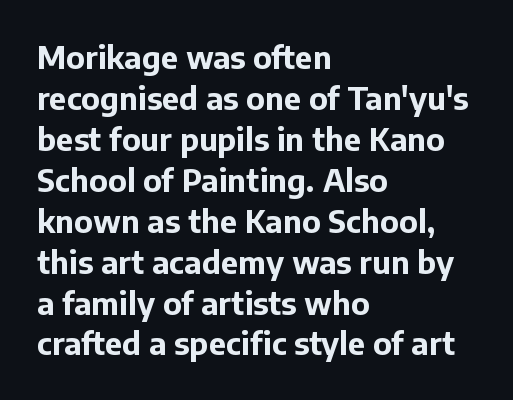
Q: Is the text bold? A: Yes.
Q: Is the text italic (slanted)? A: No, it is upright.
Q: Is the typeface a serif or a sans-serif typeface? A: Sans-serif.
Q: Is the text underlined? A: No.
Q: How is the paragraph aligned? A: Left-aligned.
Q: Is the spacing between letters normal or unusually wide? A: Normal.
Q: Is the spacing between lines tight, normal or loose? A: Normal.
Q: Width (condensed, normal, or wide)? A: Normal.
Q: Stroke contrast? A: Low.
Q: x-height? A: Medium.
Q: Monospaced? A: No.
